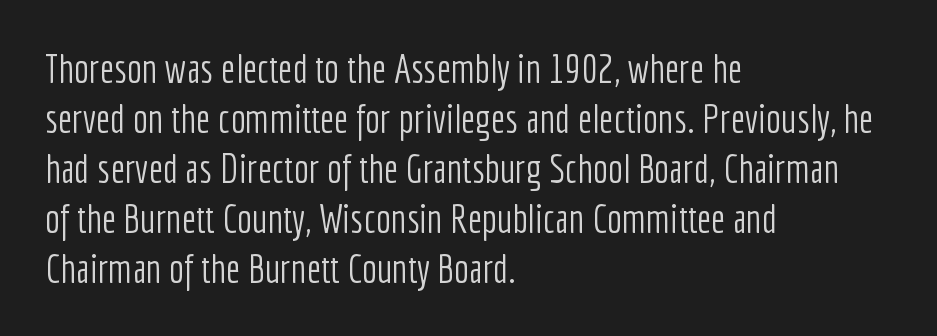
Q: Is the text bold? A: No.
Q: Is the text italic (slanted)? A: No, it is upright.
Q: Is the typeface a serif or a sans-serif typeface? A: Sans-serif.
Q: Is the text underlined? A: No.
Q: How is the paragraph aligned? A: Left-aligned.
Q: Is the spacing between letters normal or unusually wide? A: Normal.
Q: Is the spacing between lines tight, normal or loose? A: Normal.
Q: Width (condensed, normal, or wide)? A: Condensed.
Q: Stroke contrast? A: Low.
Q: x-height? A: Medium.
Q: Monospaced? A: No.
